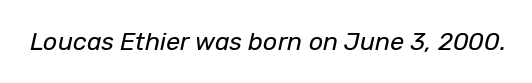
The image shows 25 px text type, italic (leaning right); set normal letter spacing, not underlined.
